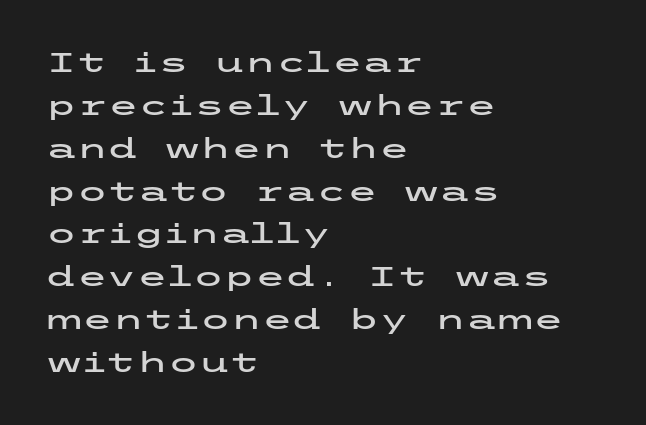
Nope, not italic — everything's standing straight. Does the leading feel generous? No, just average. Honestly, there is no underline to notice here at all. No extra tracking has been applied to these lines.
